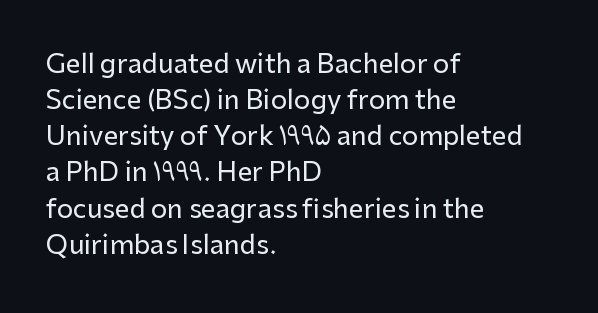
Q: Is the text italic (slanted)? A: No, it is upright.
Q: Is the text underlined? A: No.
Q: How is the paragraph aligned? A: Left-aligned.
Q: Is the spacing between letters normal or unusually wide? A: Normal.
Q: Is the spacing between lines tight, normal or loose? A: Normal.
